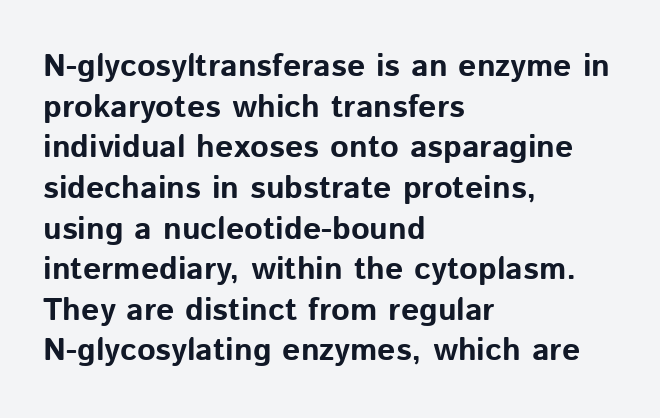
The image shows 32 px bold sans-serif type, upright; set left-aligned, normal line spacing (1.27x), normal letter spacing, not underlined; low stroke contrast and a medium x-height.
